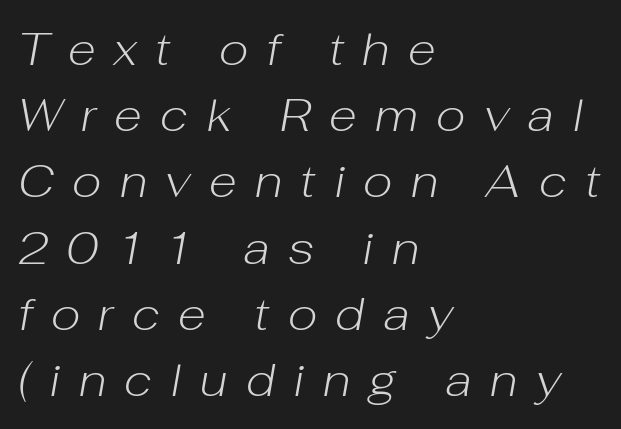
The image shows 46 px light type, italic (leaning right); set left-aligned, normal line spacing (1.44x), unusually wide letter spacing (+0.4 em), not underlined; low stroke contrast and a medium x-height.
